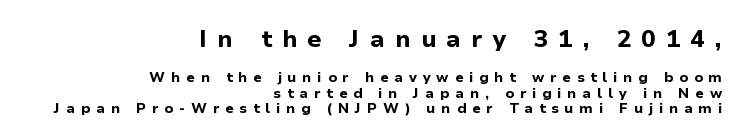
Q: Is the text bold? A: Yes.
Q: Is the text italic (slanted)? A: No, it is upright.
Q: Is the text underlined? A: No.
Q: How is the paragraph aligned? A: Right-aligned.
Q: Is the spacing between letters normal or unusually wide? A: Unusually wide.
Q: Is the spacing between lines tight, normal or loose? A: Tight.
Q: Which block of text is set in a larger size, the first (top) or the second (bottom)? A: The first (top) one.
